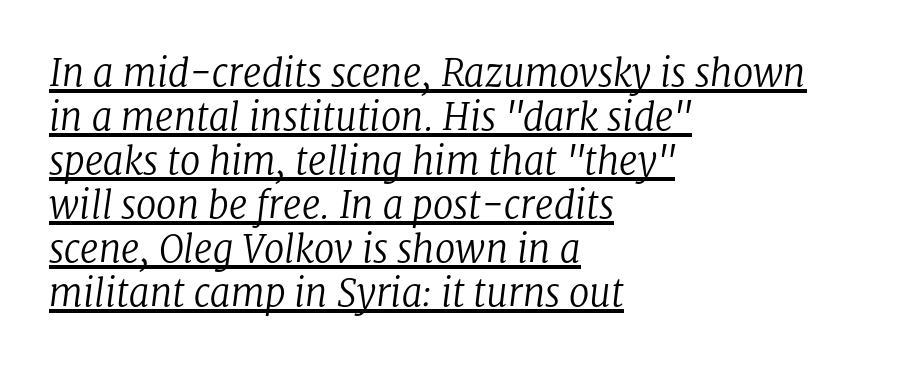
The image shows 37 px regular-weight serif type, italic (leaning right); set left-aligned, line spacing 1.19x, normal letter spacing, underlined; low stroke contrast and a medium x-height.
